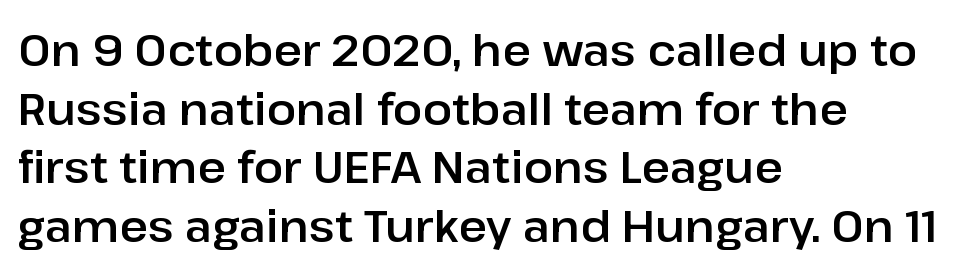
The image shows 44 px sans-serif type, upright; set left-aligned, normal line spacing (1.33x), normal letter spacing, not underlined; low stroke contrast and a medium x-height.
